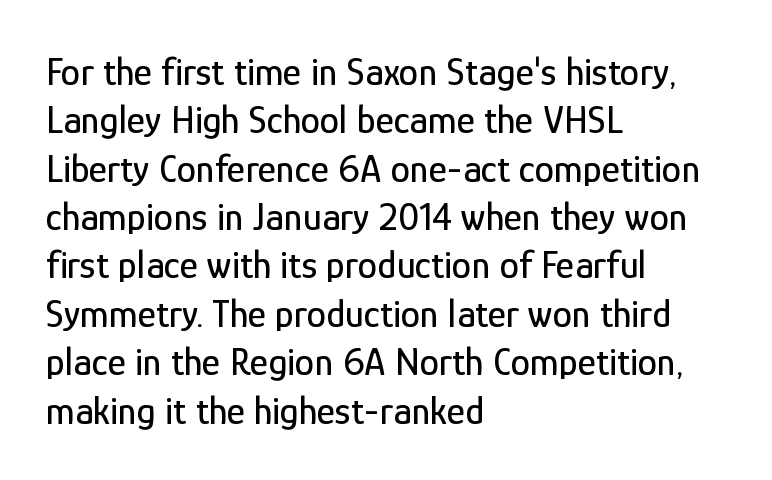
Q: Is the text italic (slanted)? A: No, it is upright.
Q: Is the typeface a serif or a sans-serif typeface? A: Sans-serif.
Q: Is the text underlined? A: No.
Q: How is the paragraph aligned? A: Left-aligned.
Q: Is the spacing between letters normal or unusually wide? A: Normal.
Q: Width (condensed, normal, or wide)? A: Condensed.
Q: Stroke contrast? A: Low.
Q: x-height? A: Medium.
Q: Monospaced? A: No.
